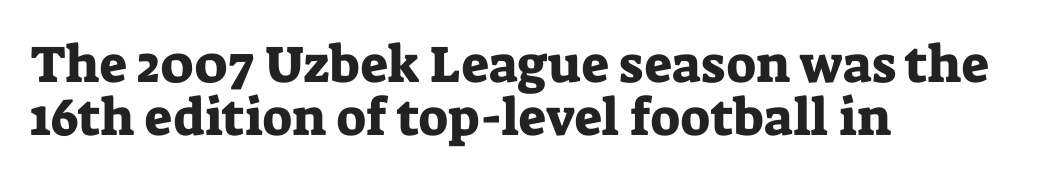
{"serif": "yes", "italic": "no", "width": "normal", "stroke_contrast": "low", "x_height": "medium", "monospaced": "no", "underline": "no", "align": "left", "line_spacing": "tight", "line_spacing_ratio": 1.01, "letter_spacing": "normal", "letter_spacing_em": 0.0, "glyph_px": 52}
